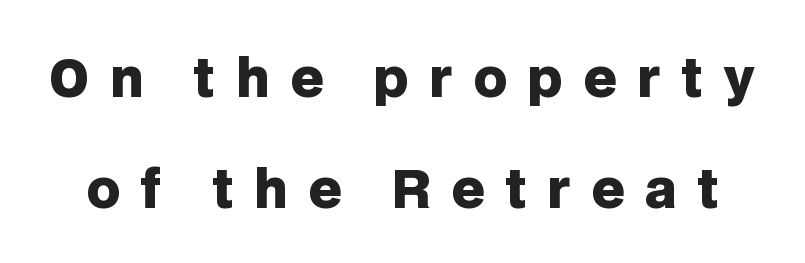
The image shows 52 px heavy sans-serif type, upright; set loose line spacing (2.13x), unusually wide letter spacing (+0.39 em), not underlined; low stroke contrast and a large x-height.
